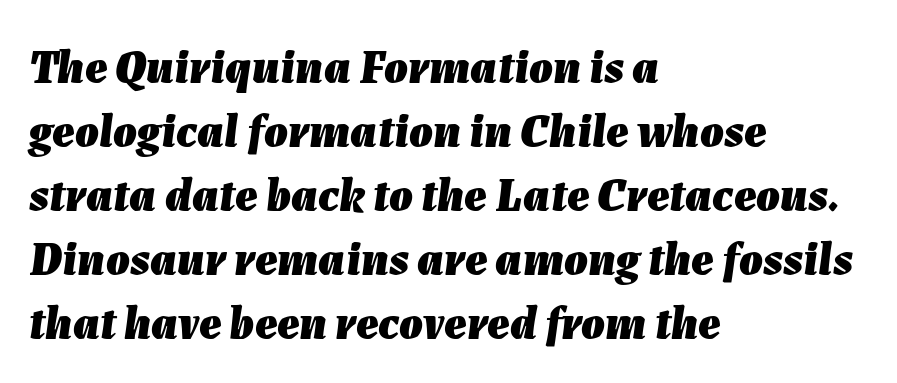
Nothing unusual about the tracking: characters are spaced as the font intends. The passage shown is typed in a proportional face where columns would drift. Compared with ordinary roman type, these characters are visibly tilted. The lines sit at an ordinary, default distance from one another. Which margin do the lines hug? The left one — the right edge is uneven. The characters look thick and weighty, a clear bold.
